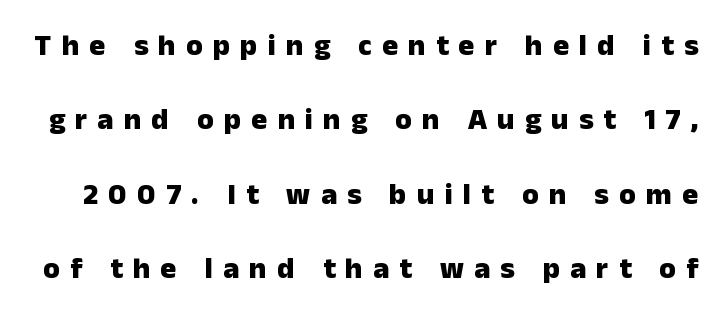
{"serif": "no", "italic": "no", "bold": "yes", "weight": "heavy", "width": "normal", "stroke_contrast": "low", "x_height": "medium", "monospaced": "no", "underline": "no", "line_spacing": "loose", "line_spacing_ratio": 2.48, "letter_spacing": "wide", "letter_spacing_em": 0.34, "glyph_px": 30}
